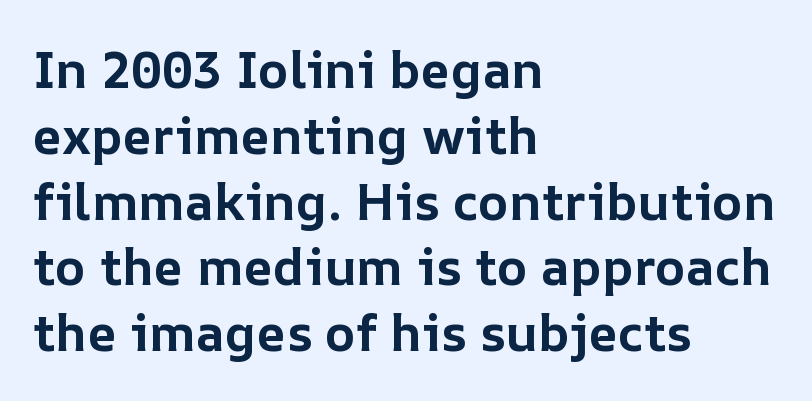
{"italic": "no", "bold": "yes", "weight": "bold", "width": "normal", "stroke_contrast": "low", "x_height": "medium", "monospaced": "no", "underline": "no", "align": "left", "line_spacing": "normal", "line_spacing_ratio": 1.29, "letter_spacing": "normal", "letter_spacing_em": 0.0, "glyph_px": 51}
